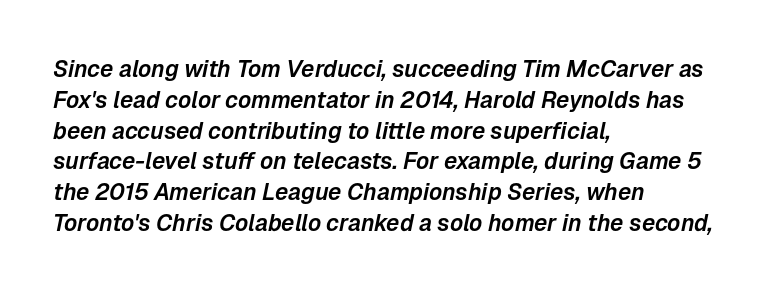
Q: Is the text italic (slanted)? A: Yes, it leans right by about 12 degrees.
Q: Is the text underlined? A: No.
Q: How is the paragraph aligned? A: Left-aligned.
Q: Is the spacing between letters normal or unusually wide? A: Normal.
Q: Is the spacing between lines tight, normal or loose? A: Normal.
